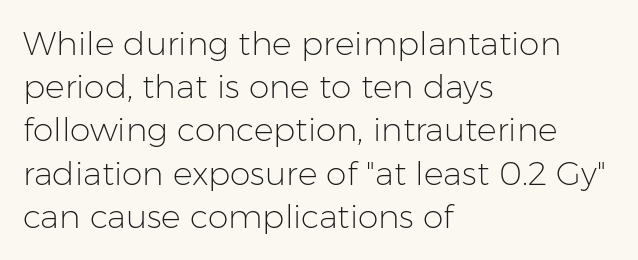
The passage shown is not bold in any degree. Spacing verdict: proportional, widths tailored to each character. Quick note: underline off. Short and long lines alike share a common starting point at left. The passage shown has conventional tracking throughout.
